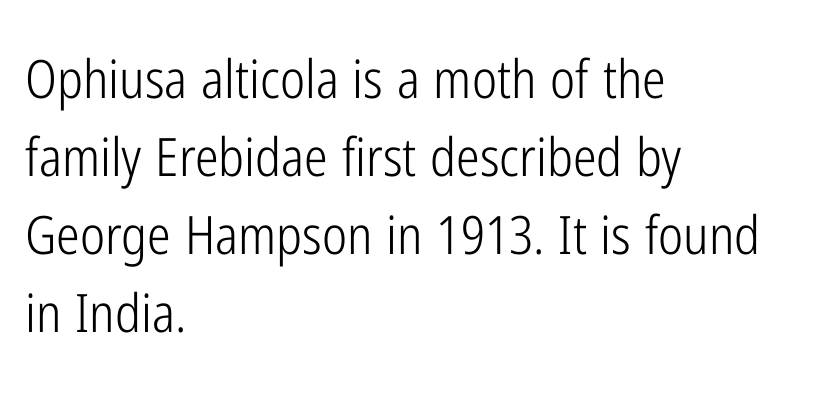
Q: Is the text bold? A: No.
Q: Is the text italic (slanted)? A: No, it is upright.
Q: Is the typeface a serif or a sans-serif typeface? A: Sans-serif.
Q: Is the text underlined? A: No.
Q: How is the paragraph aligned? A: Left-aligned.
Q: Is the spacing between letters normal or unusually wide? A: Normal.
Q: Is the spacing between lines tight, normal or loose? A: Normal.
Q: Width (condensed, normal, or wide)? A: Condensed.
Q: Stroke contrast? A: Low.
Q: x-height? A: Medium.
Q: Monospaced? A: No.
